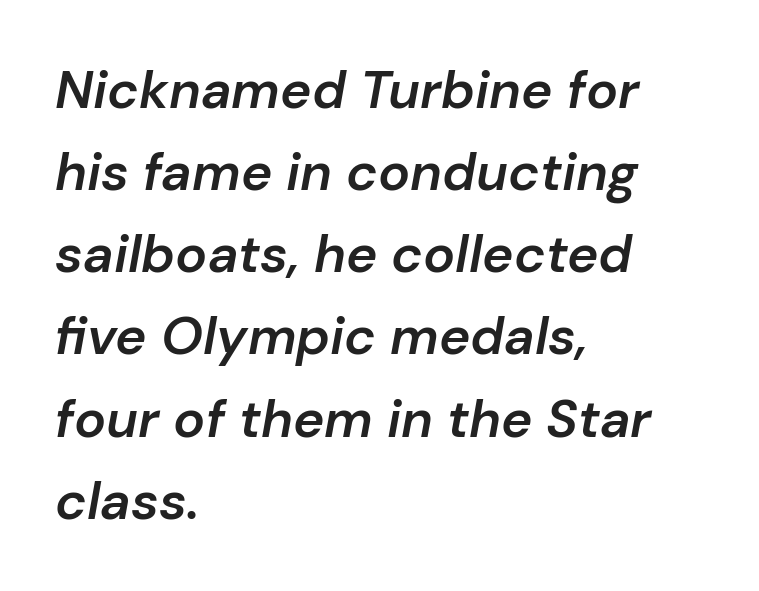
Observe the lean: these are italic letterforms. This sample has the flowing, uneven cadence of proportional lettering. This sample is left-justified, so line endings fall wherever the words run out. Descender tails drop into unmarked territory. What's the leading like? Ordinary, nothing unusual. The font is running at a semibold setting, under full bold.
